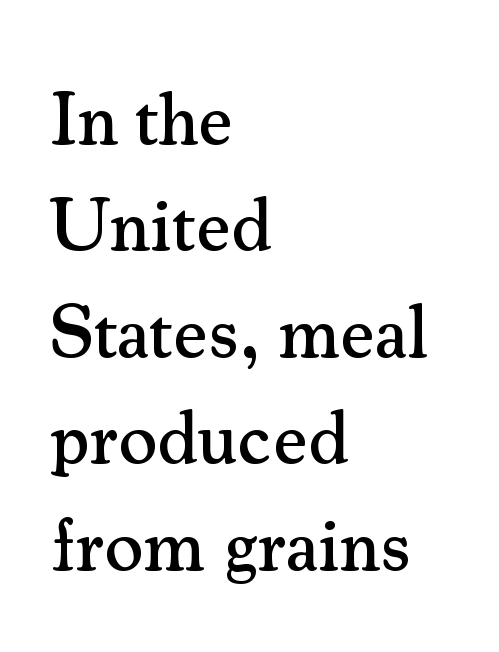
Q: Is the text italic (slanted)? A: No, it is upright.
Q: Is the typeface a serif or a sans-serif typeface? A: Serif.
Q: Is the text underlined? A: No.
Q: How is the paragraph aligned? A: Left-aligned.
Q: Is the spacing between letters normal or unusually wide? A: Normal.
Q: Is the spacing between lines tight, normal or loose? A: Normal.
Q: Width (condensed, normal, or wide)? A: Normal.
Q: Stroke contrast? A: Medium.
Q: x-height? A: Small.
Q: Monospaced? A: No.
